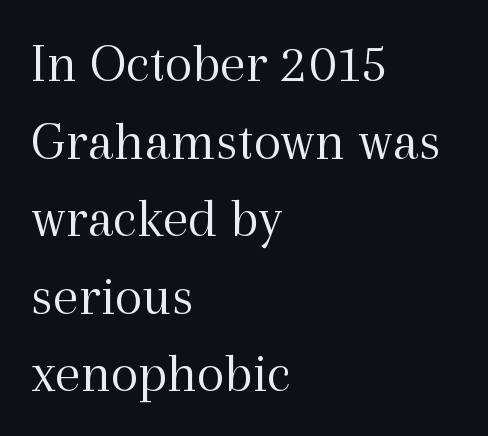
{"serif": "yes", "italic": "no", "bold": "no", "weight": "light", "width": "normal", "x_height": "medium", "monospaced": "no", "underline": "no", "align": "left", "line_spacing": "normal", "line_spacing_ratio": 1.36, "letter_spacing": "normal", "letter_spacing_em": 0.0, "glyph_px": 57}
